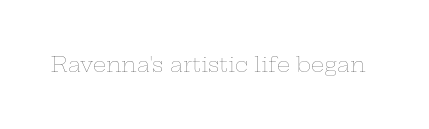
The passage shown is not underscored anywhere. The font's upright variant was chosen for this text. Stems here are at most as thick as an everyday book face. Observe the ordinary spacing: letters are neighbours, not strangers.
